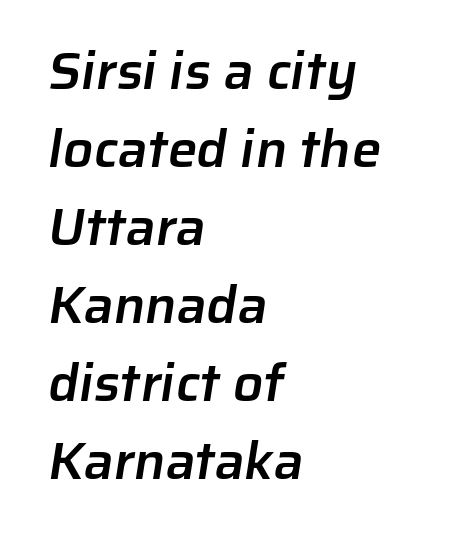
The image shows 53 px semibold sans-serif type; set left-aligned, normal line spacing (1.47x), normal letter spacing, not underlined; low stroke contrast and a medium x-height.
